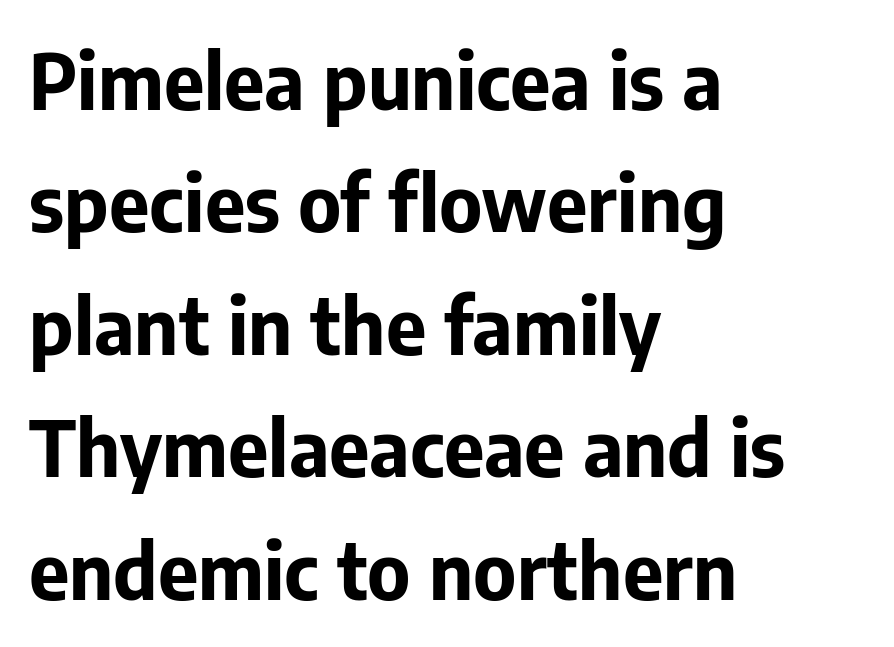
Q: Is the text bold? A: Yes.
Q: Is the text italic (slanted)? A: No, it is upright.
Q: Is the typeface a serif or a sans-serif typeface? A: Sans-serif.
Q: Is the text underlined? A: No.
Q: How is the paragraph aligned? A: Left-aligned.
Q: Is the spacing between letters normal or unusually wide? A: Normal.
Q: Is the spacing between lines tight, normal or loose? A: Normal.
Q: Width (condensed, normal, or wide)? A: Normal.
Q: Stroke contrast? A: Low.
Q: x-height? A: Medium.
Q: Monospaced? A: No.
